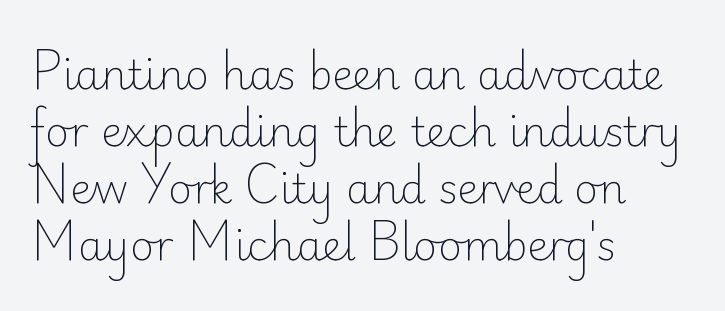
I'd call this a sans setting — the letters go barefoot. Summary of weight: not heavy and not bold. The foot of each line stays bare and open. A roman cut, with each character standing at attention.
